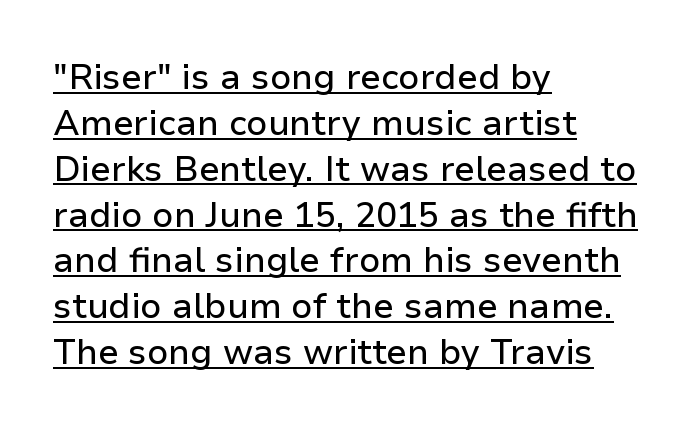
Style check: upright. Is the block centered? No — it sits flush against the left margin. Caption: standard tracking, unaltered. These lines are rendered in a variable-pitch font. The glyphs are accompanied by a horizontal stroke just below them.
